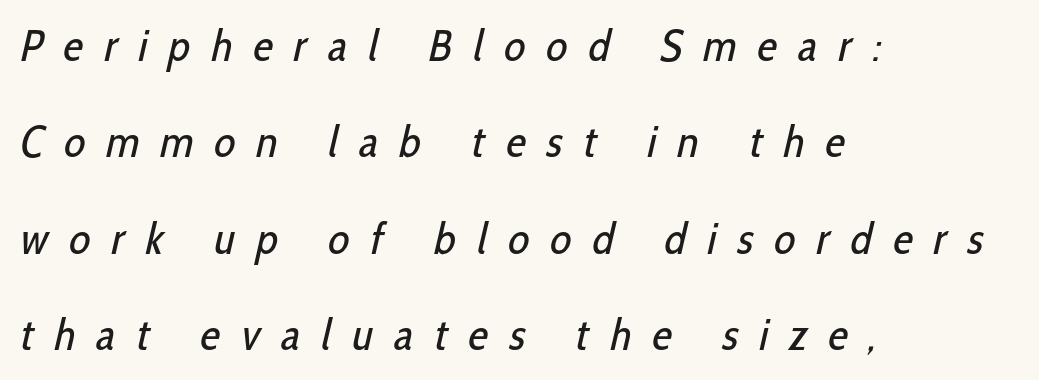
The image shows 44 px regular-weight, condensed sans-serif type; set left-aligned, loose line spacing (2.19x), unusually wide letter spacing (+0.48 em), not underlined; low stroke contrast and a medium x-height.
